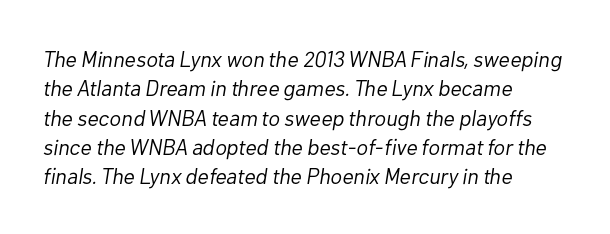
Heft: none added — not bold. The words here are not underlined. Is the block centered? No — it sits flush against the left margin. The whole block is typeset with a tilt. Caption: standard tracking, unaltered.
